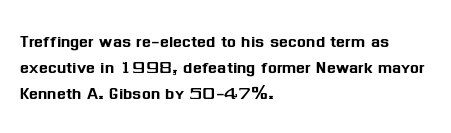
{"italic": "no", "underline": "no", "align": "left", "line_spacing": "normal", "line_spacing_ratio": 1.25, "letter_spacing": "normal", "letter_spacing_em": 0.0, "glyph_px": 21}
